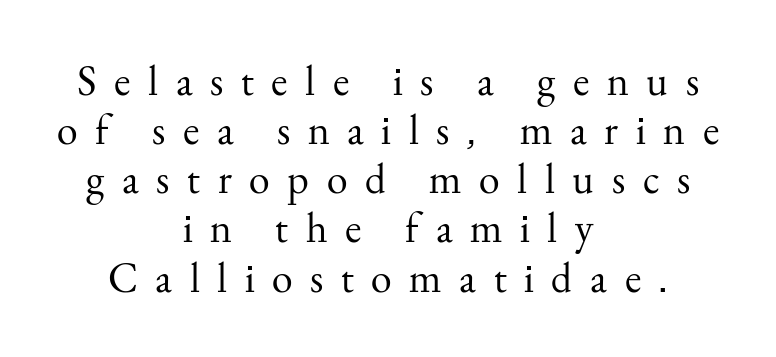
Q: Is the text bold? A: No.
Q: Is the text italic (slanted)? A: No, it is upright.
Q: Is the typeface a serif or a sans-serif typeface? A: Serif.
Q: Is the text underlined? A: No.
Q: How is the paragraph aligned? A: Centered.
Q: Is the spacing between letters normal or unusually wide? A: Unusually wide.
Q: Width (condensed, normal, or wide)? A: Normal.
Q: Stroke contrast? A: Medium.
Q: x-height? A: Small.
Q: Monospaced? A: No.
